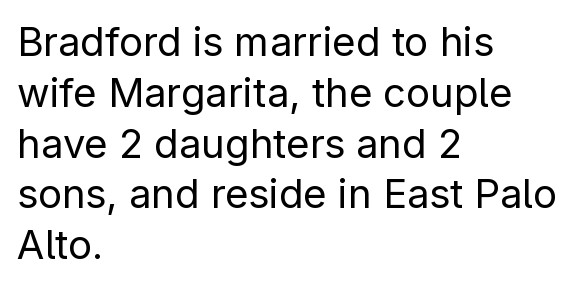
The image shows 40 px regular-weight sans-serif type, upright; set left-aligned, normal line spacing (1.27x), normal letter spacing, not underlined; low stroke contrast and a medium x-height.
